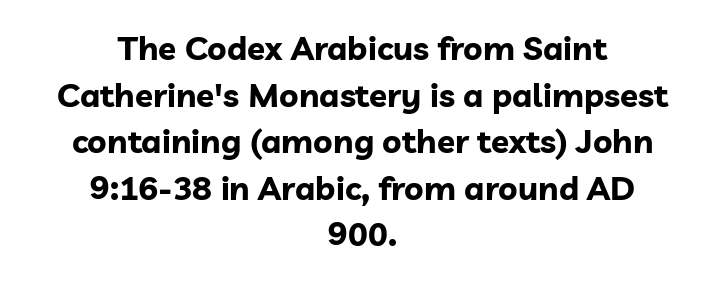
{"serif": "no", "italic": "no", "bold": "yes", "weight": "bold", "width": "normal", "stroke_contrast": "low", "x_height": "medium", "monospaced": "no", "underline": "no", "align": "center", "line_spacing": "normal", "line_spacing_ratio": 1.41, "letter_spacing": "normal", "letter_spacing_em": 0.0, "glyph_px": 33}
